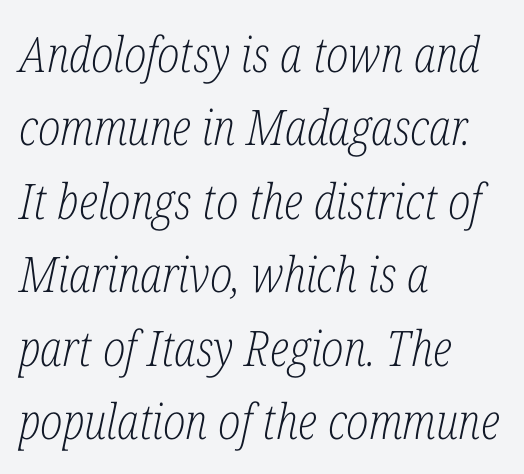
The image shows 49 px light, condensed serif type, italic (leaning right); set left-aligned, normal line spacing (1.5x), normal letter spacing, not underlined; low stroke contrast and a medium x-height.
